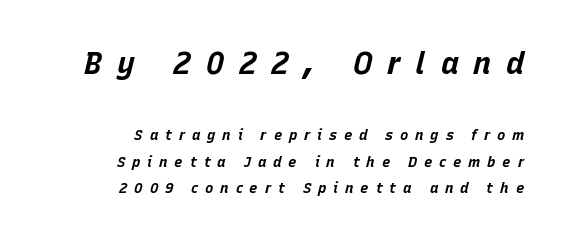
{"italic": "yes", "lean": "right", "slant_degrees": 15, "bold": "yes", "weight": "bold", "width": "normal", "stroke_contrast": "low", "x_height": "large", "monospaced": "no", "underline": "no", "align": "right", "line_spacing": "loose", "line_spacing_ratio": 1.9, "letter_spacing": "wide", "letter_spacing_em": 0.49, "larger_block": "first", "size_ratio": 2.14, "glyph_px": 30}
